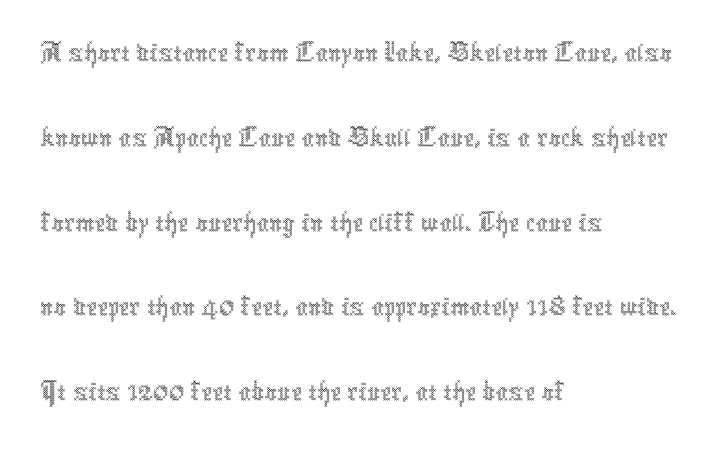
{"italic": "no", "bold": "no", "weight": "thin", "width": "condensed", "x_height": "medium", "monospaced": "no", "underline": "no", "align": "left", "line_spacing": "normal", "line_spacing_ratio": 1.39, "letter_spacing": "normal", "letter_spacing_em": 0.0, "glyph_px": 61}
